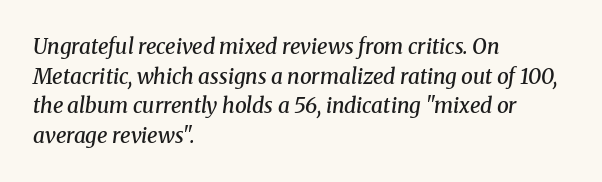
Does the weight exceed regular? Yes, but only to semibold. Baseline-to-baseline distance is the conventional proportion of letter height. Reading down the block, your eye returns to a fixed left position each line. Has an underline been added? It has not. Short note: letters normally spaced. Quick note: italic.
